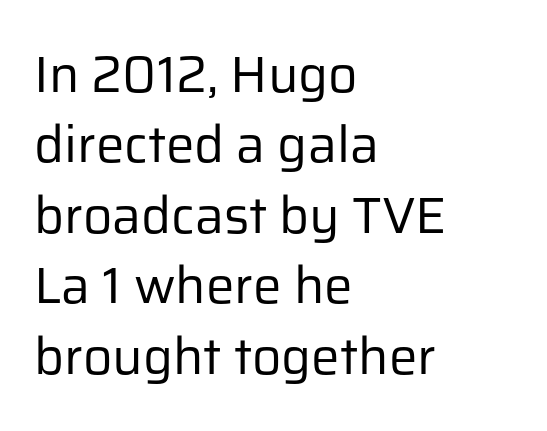
Q: Is the text bold? A: No.
Q: Is the text italic (slanted)? A: No, it is upright.
Q: Is the typeface a serif or a sans-serif typeface? A: Sans-serif.
Q: Is the text underlined? A: No.
Q: How is the paragraph aligned? A: Left-aligned.
Q: Is the spacing between letters normal or unusually wide? A: Normal.
Q: Is the spacing between lines tight, normal or loose? A: Normal.
Q: Width (condensed, normal, or wide)? A: Normal.
Q: Stroke contrast? A: Low.
Q: x-height? A: Medium.
Q: Monospaced? A: No.
